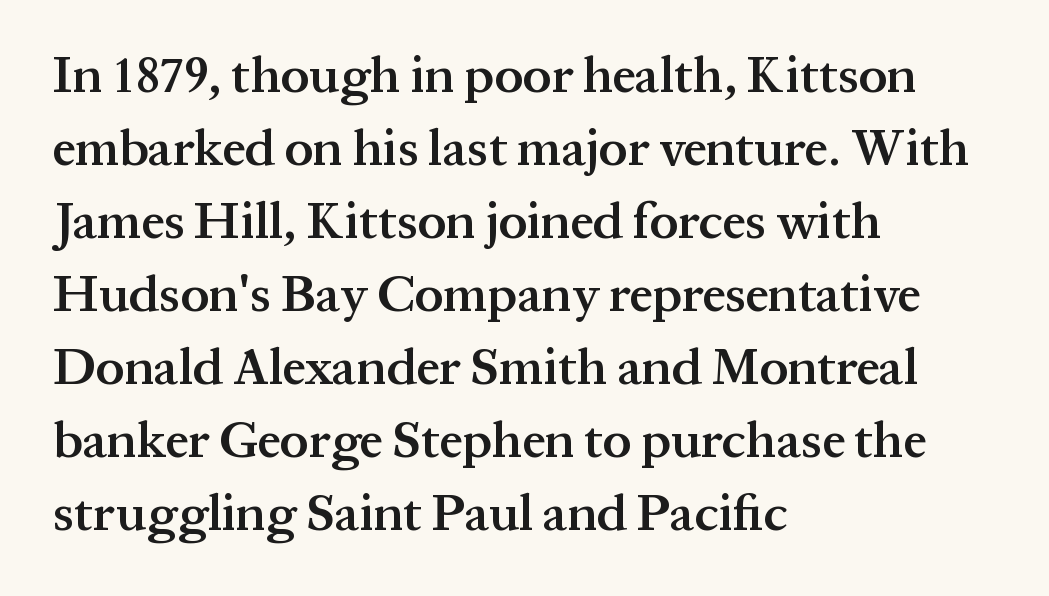
The image shows 51 px semibold serif type, upright; set left-aligned, normal line spacing (1.43x), normal letter spacing, not underlined; medium stroke contrast and a medium x-height.
